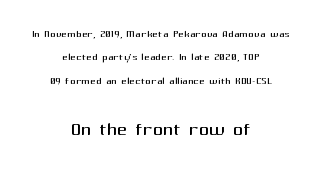
Q: Is the text bold? A: No.
Q: Is the text italic (slanted)? A: No, it is upright.
Q: Is the text underlined? A: No.
Q: How is the paragraph aligned? A: Centered.
Q: Is the spacing between letters normal or unusually wide? A: Normal.
Q: Is the spacing between lines tight, normal or loose? A: Normal.
Q: Which block of text is set in a larger size, the first (top) or the second (bottom)? A: The second (bottom) one.
